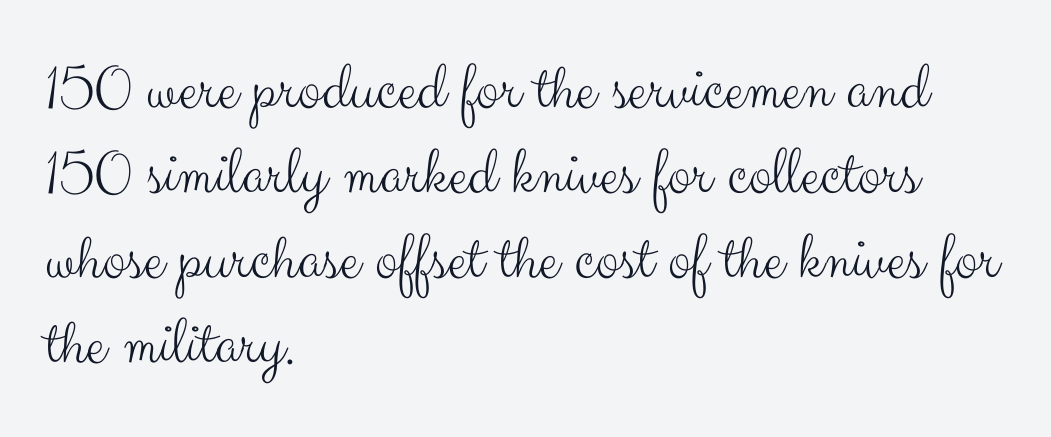
Q: Is the text bold? A: No.
Q: Is the text italic (slanted)? A: Yes.
Q: Is the typeface a serif or a sans-serif typeface? A: Sans-serif.
Q: Is the text underlined? A: No.
Q: How is the paragraph aligned? A: Left-aligned.
Q: Is the spacing between letters normal or unusually wide? A: Normal.
Q: Width (condensed, normal, or wide)? A: Normal.
Q: Stroke contrast? A: Medium.
Q: x-height? A: Small.
Q: Monospaced? A: No.
